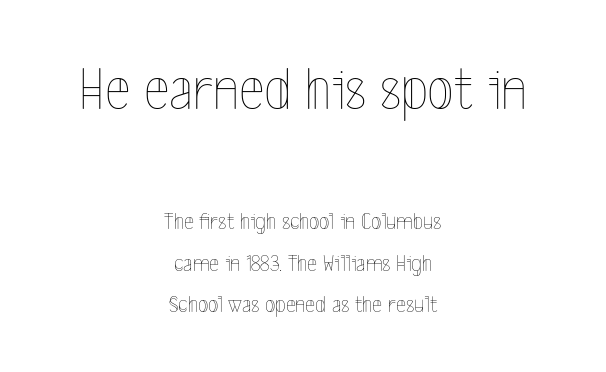
The image shows 61 px thin, condensed type, upright; set centered, line spacing 1.73x, normal letter spacing, not underlined; the first (top) block is 2.54x larger; a medium x-height.
